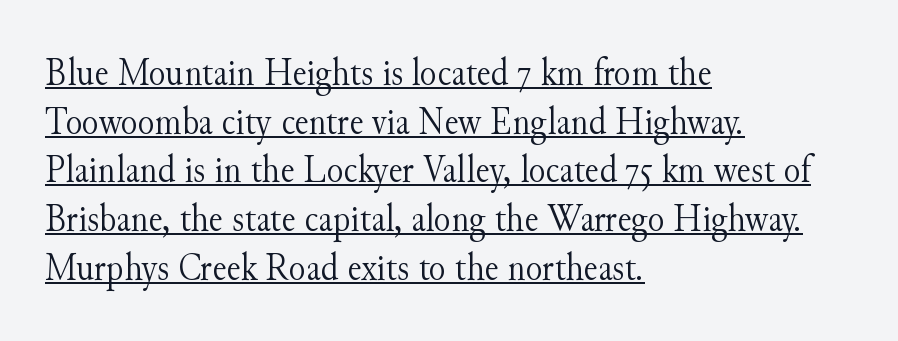
Varying glyph widths throughout — classic text-font behaviour. The characters are drawn with everyday or finer stroke widths. Underlining? Definitely there. Students, observe: this is what conventionally led text looks like. Caption: multi-line text, flush left, ragged right.
